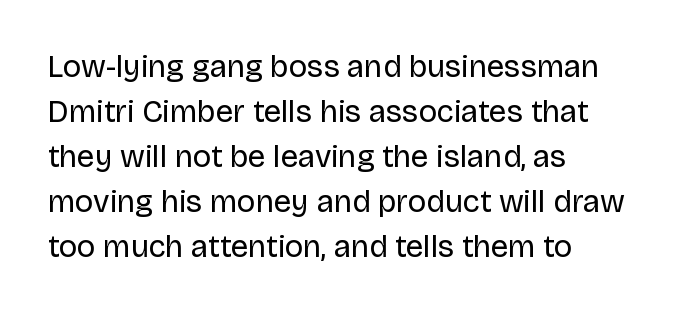
Q: Is the text bold? A: No.
Q: Is the text italic (slanted)? A: No, it is upright.
Q: Is the typeface a serif or a sans-serif typeface? A: Sans-serif.
Q: Is the text underlined? A: No.
Q: How is the paragraph aligned? A: Left-aligned.
Q: Is the spacing between letters normal or unusually wide? A: Normal.
Q: Is the spacing between lines tight, normal or loose? A: Normal.
Q: Width (condensed, normal, or wide)? A: Normal.
Q: Stroke contrast? A: Low.
Q: x-height? A: Large.
Q: Monospaced? A: No.
